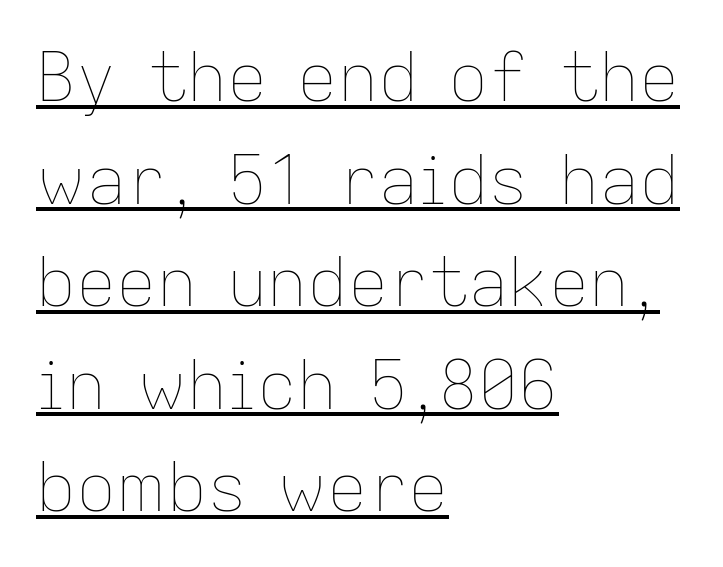
{"italic": "no", "bold": "no", "weight": "thin", "width": "normal", "stroke_contrast": "low", "x_height": "medium", "monospaced": "no", "underline": "yes", "align": "left", "line_spacing": "normal", "line_spacing_ratio": 1.53, "letter_spacing": "normal", "letter_spacing_em": 0.0, "glyph_px": 67}
